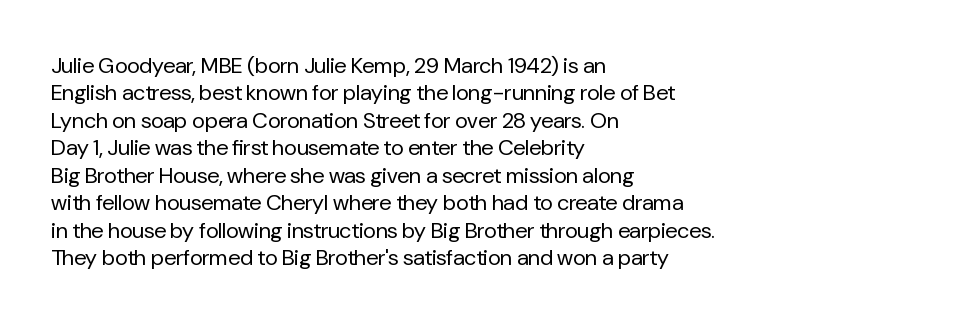
{"italic": "no", "bold": "no", "underline": "no", "align": "left", "line_spacing": "normal", "line_spacing_ratio": 1.25, "letter_spacing": "normal", "letter_spacing_em": 0.0, "glyph_px": 22}
